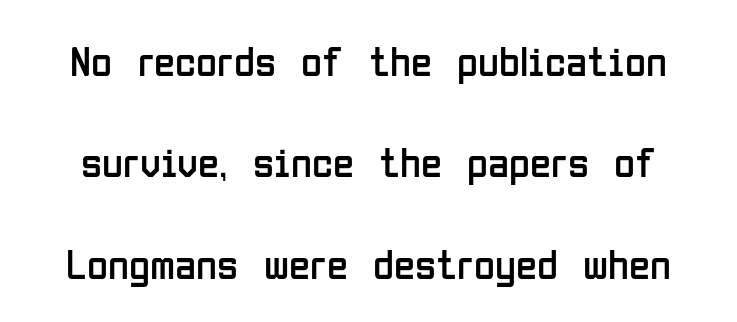
Q: Is the text bold? A: No.
Q: Is the text italic (slanted)? A: No, it is upright.
Q: Is the typeface a serif or a sans-serif typeface? A: Sans-serif.
Q: Is the text underlined? A: No.
Q: Is the spacing between letters normal or unusually wide? A: Normal.
Q: Is the spacing between lines tight, normal or loose? A: Loose.
Q: Width (condensed, normal, or wide)? A: Condensed.
Q: Stroke contrast? A: Low.
Q: x-height? A: Medium.
Q: Monospaced? A: No.
